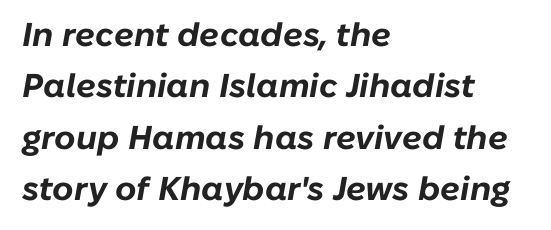
The image shows 33 px bold type, italic (leaning right); set left-aligned, normal line spacing (1.56x), normal letter spacing, not underlined; low stroke contrast and a medium x-height.
